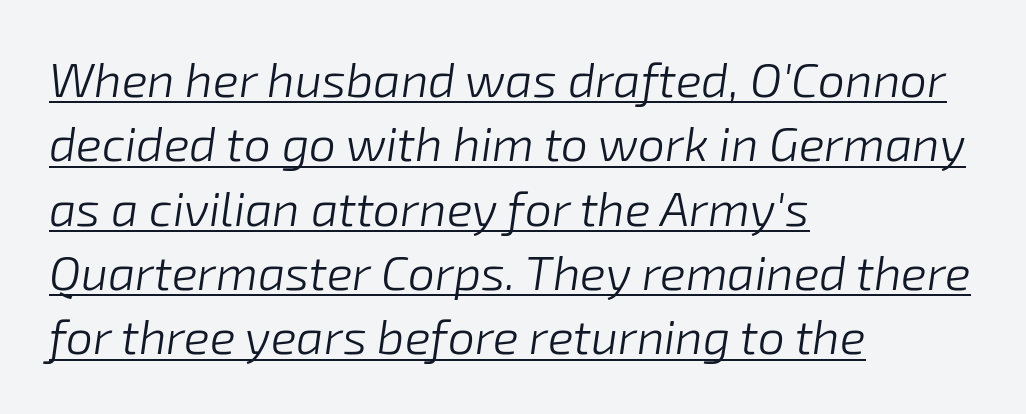
{"italic": "yes", "lean": "right", "slant_degrees": 8, "bold": "no", "weight": "light", "width": "normal", "stroke_contrast": "low", "x_height": "medium", "monospaced": "no", "underline": "yes", "align": "left", "line_spacing": "normal", "line_spacing_ratio": 1.34, "letter_spacing": "normal", "letter_spacing_em": 0.0, "glyph_px": 48}
